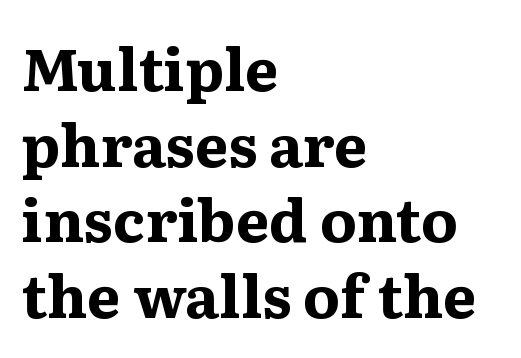
Bold? Absolutely — the strokes are thick and heavy. A typesetter would call this zero additional tracking. This sample has the flowing, uneven cadence of proportional lettering. The letters stand straight up with perfectly vertical stems. The face used here is seriffed, in the tradition of book romans.
